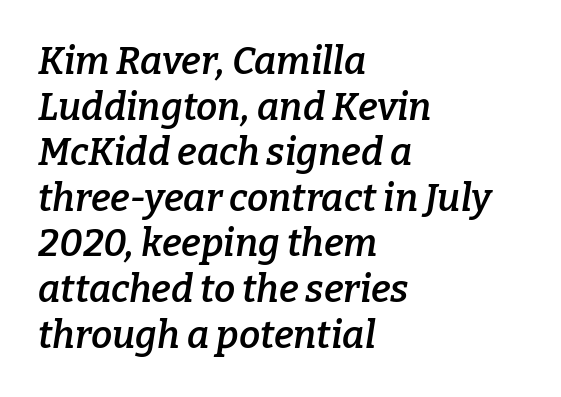
{"serif": "yes", "italic": "yes", "lean": "right", "slant_degrees": 9, "bold": "semi", "weight": "semibold", "width": "normal", "stroke_contrast": "low", "x_height": "medium", "monospaced": "no", "underline": "no", "align": "left", "line_spacing_ratio": 1.2, "letter_spacing": "normal", "letter_spacing_em": 0.0, "glyph_px": 38}
